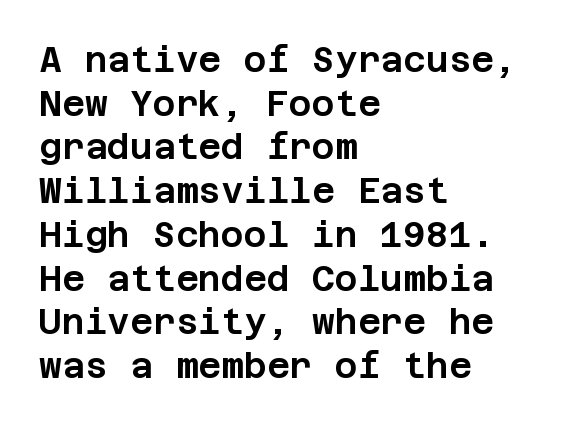
The image shows 35 px sans-serif type, upright; set left-aligned, normal line spacing (1.25x), normal letter spacing, not underlined; low stroke contrast and a large x-height.
